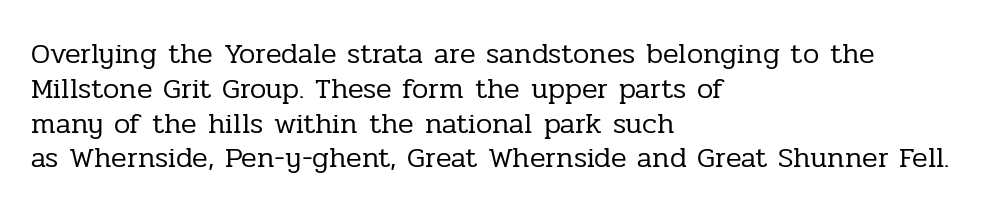
Q: Is the text bold? A: No.
Q: Is the text italic (slanted)? A: No, it is upright.
Q: Is the typeface a serif or a sans-serif typeface? A: Serif.
Q: Is the text underlined? A: No.
Q: How is the paragraph aligned? A: Left-aligned.
Q: Is the spacing between letters normal or unusually wide? A: Normal.
Q: Width (condensed, normal, or wide)? A: Normal.
Q: Stroke contrast? A: Low.
Q: x-height? A: Medium.
Q: Monospaced? A: No.
